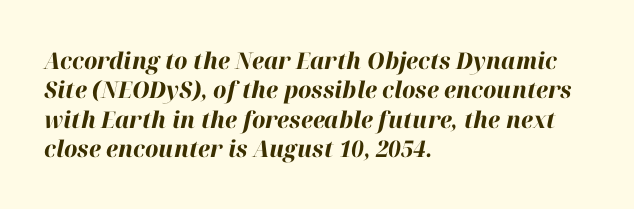
{"italic": "yes", "lean": "right", "slant_degrees": 12, "bold": "yes", "underline": "no", "align": "left", "line_spacing": "normal", "line_spacing_ratio": 1.28, "letter_spacing": "normal", "letter_spacing_em": 0.0, "glyph_px": 23}
